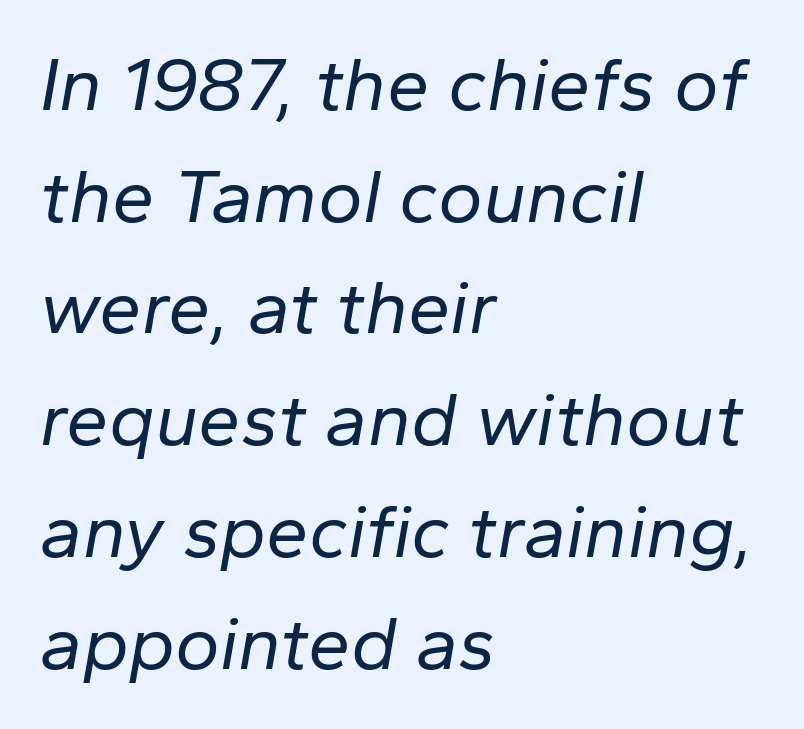
The image shows 76 px regular-weight type, italic (leaning right); set left-aligned, normal line spacing (1.47x), normal letter spacing, not underlined; low stroke contrast and a medium x-height.
